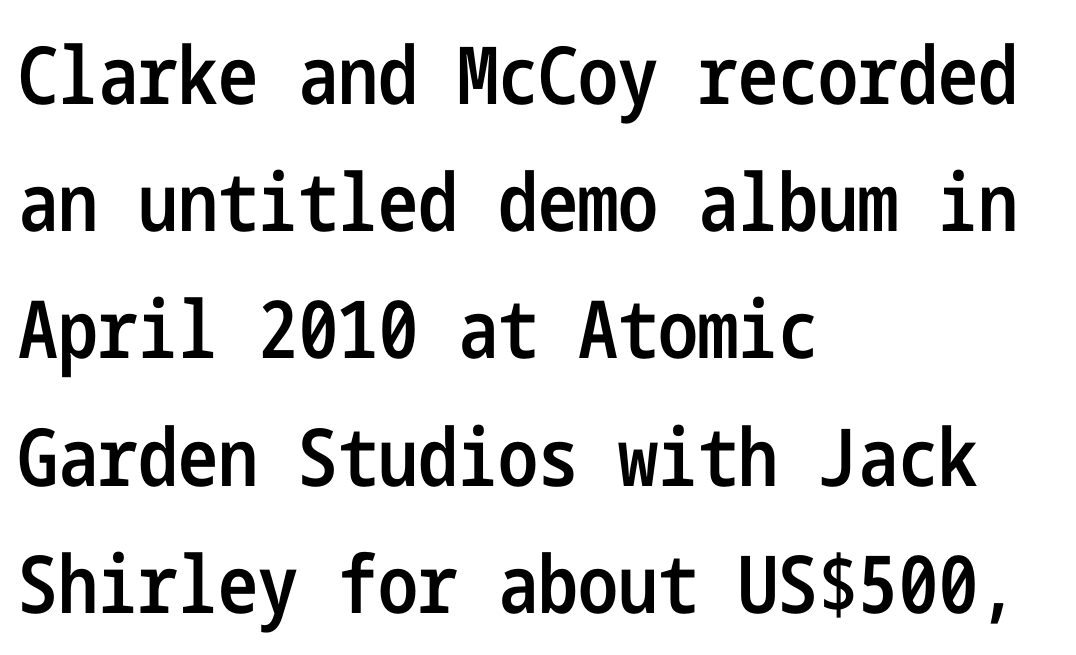
The image shows 80 px semibold, condensed sans-serif type, upright; set left-aligned, normal line spacing (1.59x), normal letter spacing, not underlined; low stroke contrast and a medium x-height.
